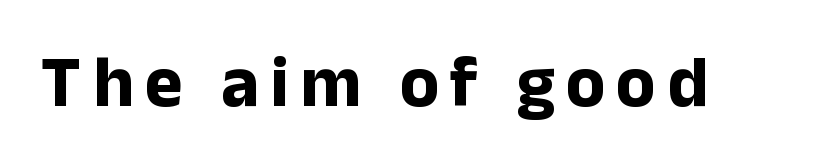
Q: Is the text bold? A: Yes.
Q: Is the text italic (slanted)? A: No, it is upright.
Q: Is the typeface a serif or a sans-serif typeface? A: Sans-serif.
Q: Is the text underlined? A: No.
Q: Width (condensed, normal, or wide)? A: Normal.
Q: Stroke contrast? A: Low.
Q: x-height? A: Medium.
Q: Monospaced? A: No.
